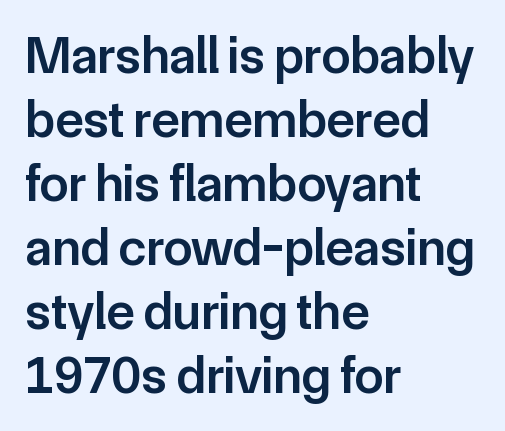
Any mark beneath the type? The region is blank. Observe the ordinary spacing: letters are neighbours, not strangers. It's the straight-up-and-down kind of type. The rendering uses natural spacing where letterforms have individual widths. Grotesque or geometric, the face here clearly has no serifs. The paragraph has a hard left edge and a soft right edge.
